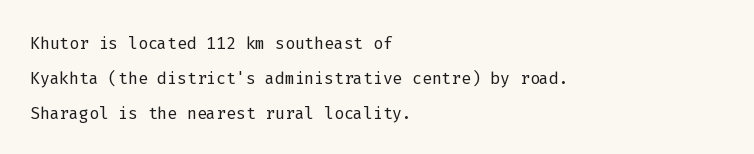
Q: Is the text bold? A: No.
Q: Is the text italic (slanted)? A: No, it is upright.
Q: Is the text underlined? A: No.
Q: How is the paragraph aligned? A: Left-aligned.
Q: Is the spacing between letters normal or unusually wide? A: Normal.
Q: Is the spacing between lines tight, normal or loose? A: Normal.
